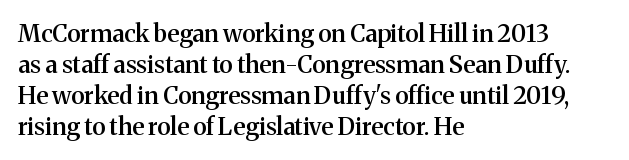
{"italic": "no", "bold": "semi", "underline": "no", "align": "left", "line_spacing": "normal", "line_spacing_ratio": 1.29, "letter_spacing": "normal", "letter_spacing_em": 0.0, "glyph_px": 24}
